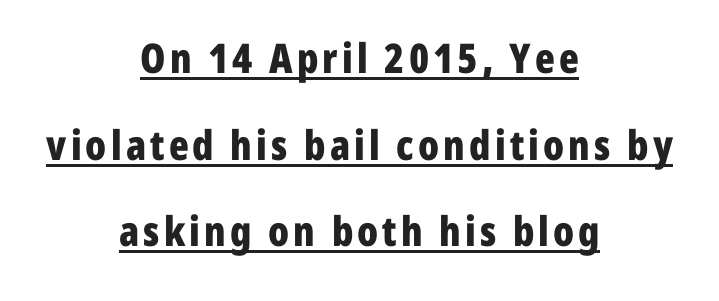
Line starts and ends both wander, symmetrically. The face used here is proportionally spaced, like ordinary book or web type. This sample trades compactness for vertical openness between lines. No italicization has been applied; the sample stays upright.
